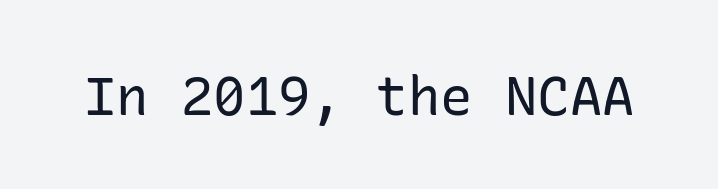
Font category for this specimen: sans-serif. The cut favours lightness, reaching ordinary text weight at its darkest. Unmarked baselines from the first word to the last. Italic: no, the glyphs are upright roman. The horizontal fit of the characters is conventional and even.
